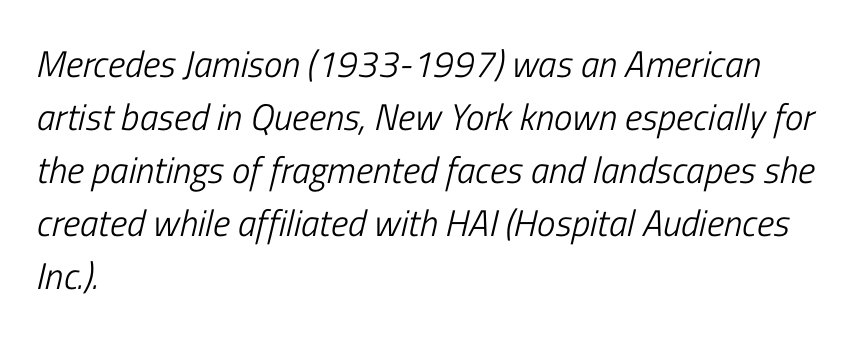
The image shows 37 px light, condensed type, italic (leaning right); set left-aligned, normal line spacing (1.43x), normal letter spacing, not underlined; low stroke contrast and a medium x-height.
